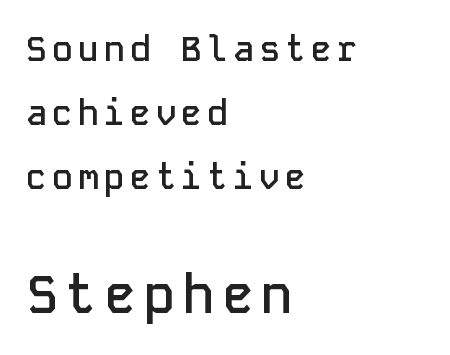
The image shows 53 px semibold sans-serif type, upright, monospaced; set left-aligned, line spacing 1.83x, not underlined; the second (bottom) block is 1.51x larger; low stroke contrast and a medium x-height.
